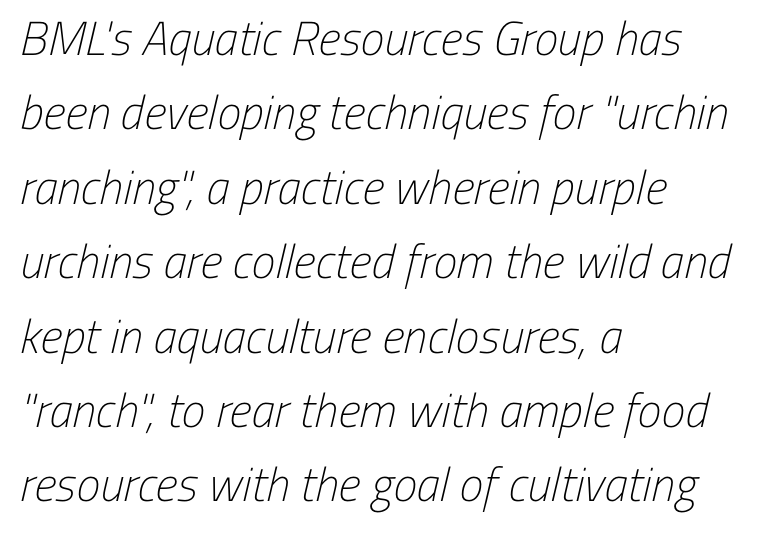
Q: Is the text bold? A: No.
Q: Is the typeface a serif or a sans-serif typeface? A: Sans-serif.
Q: Is the text underlined? A: No.
Q: How is the paragraph aligned? A: Left-aligned.
Q: Is the spacing between letters normal or unusually wide? A: Normal.
Q: Is the spacing between lines tight, normal or loose? A: Normal.
Q: Width (condensed, normal, or wide)? A: Condensed.
Q: Stroke contrast? A: Low.
Q: x-height? A: Medium.
Q: Monospaced? A: No.
